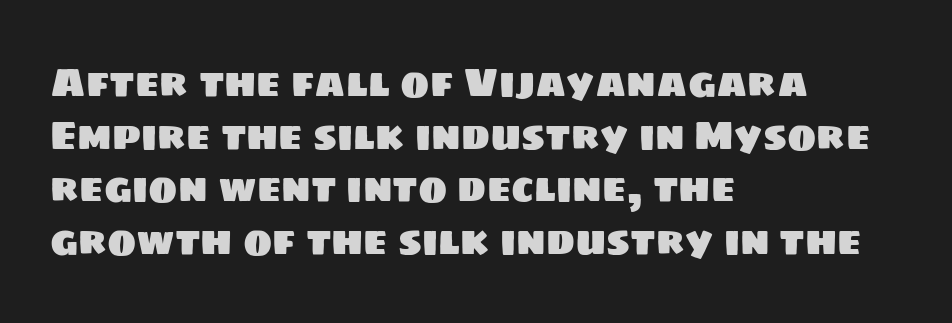
The image shows 39 px sans-serif type; set left-aligned, normal line spacing (1.35x), normal letter spacing, not underlined; low stroke contrast and a large x-height.
